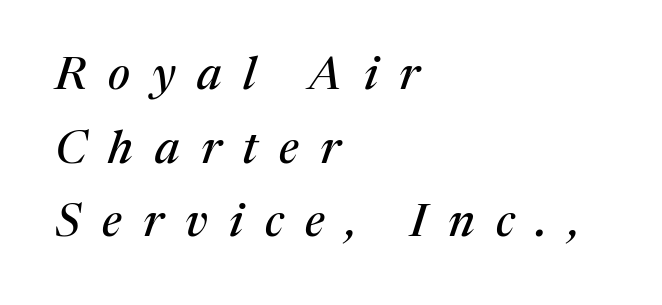
The image shows 46 px serif type, italic (leaning right); set left-aligned, normal line spacing (1.6x), unusually wide letter spacing (+0.47 em), not underlined; medium stroke contrast and a medium x-height.
